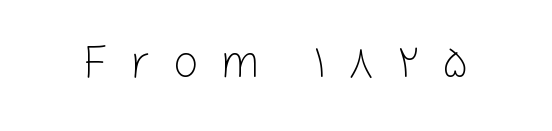
The image shows 47 px light sans-serif type, upright; set unusually wide letter spacing (+0.44 em), not underlined; low stroke contrast and a medium x-height.
